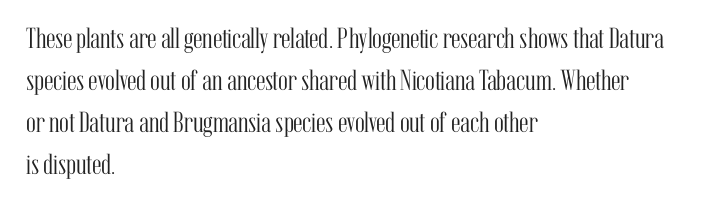
{"serif": "yes", "italic": "no", "bold": "no", "weight": "light", "width": "condensed", "stroke_contrast": "medium", "x_height": "medium", "monospaced": "no", "underline": "no", "align": "left", "line_spacing": "normal", "line_spacing_ratio": 1.45, "letter_spacing": "normal", "letter_spacing_em": 0.0, "glyph_px": 29}
